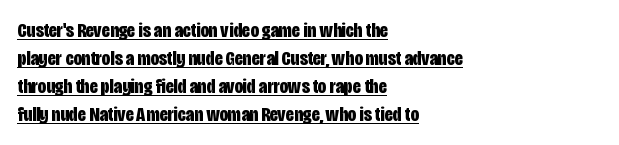
Which margin do the lines hug? The left one — the right edge is uneven. Style check: upright. I'd describe the lettering as bold — thick and assertive. The leading is moderate, giving the passage an even texture.
